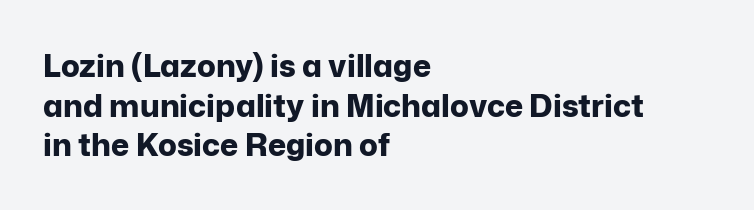
Q: Is the text bold? A: Yes.
Q: Is the text italic (slanted)? A: No, it is upright.
Q: Is the typeface a serif or a sans-serif typeface? A: Sans-serif.
Q: Is the text underlined? A: No.
Q: How is the paragraph aligned? A: Left-aligned.
Q: Is the spacing between letters normal or unusually wide? A: Normal.
Q: Is the spacing between lines tight, normal or loose? A: Normal.
Q: Width (condensed, normal, or wide)? A: Normal.
Q: Stroke contrast? A: Low.
Q: x-height? A: Medium.
Q: Monospaced? A: No.
